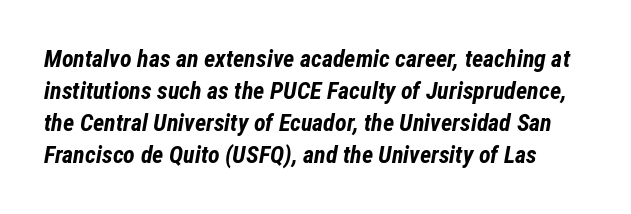
There's an unmistakable incline to the writing here. Notice how descenders clear the ascenders below comfortably — that's standard leading. Short note: letters normally spaced. Typographic density is high because the face is bold.
